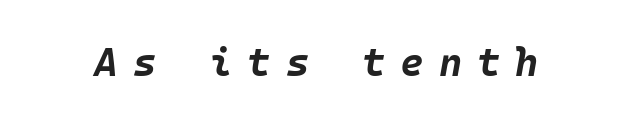
The image shows 40 px bold type, italic (leaning right); set unusually wide letter spacing (+0.37 em), not underlined; low stroke contrast and a large x-height.
